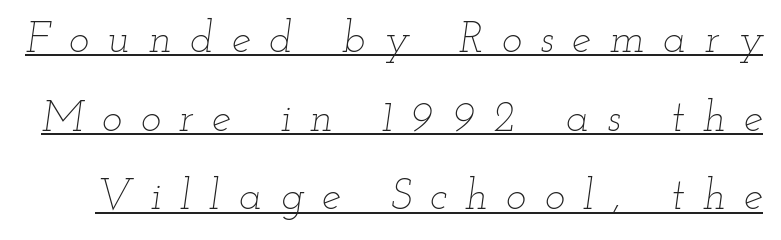
Q: Is the text bold? A: No.
Q: Is the text italic (slanted)? A: Yes, it leans right by about 12 degrees.
Q: Is the text underlined? A: Yes.
Q: Is the spacing between letters normal or unusually wide? A: Unusually wide.
Q: Width (condensed, normal, or wide)? A: Wide.
Q: Stroke contrast? A: Low.
Q: x-height? A: Small.
Q: Monospaced? A: No.
